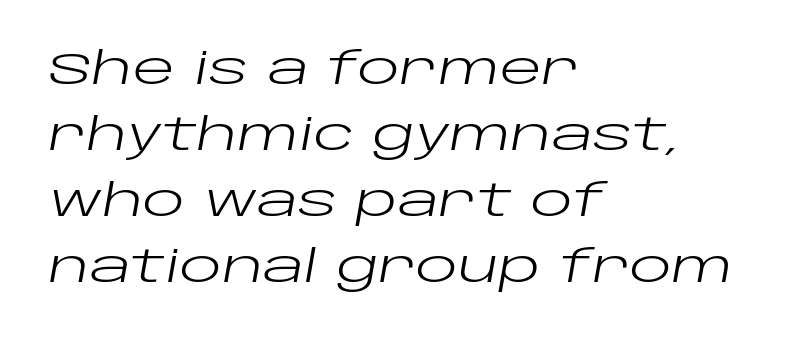
The image shows 44 px regular-weight, wide type, italic (leaning right); set left-aligned, normal line spacing (1.5x), normal letter spacing, not underlined; low stroke contrast and a large x-height.
